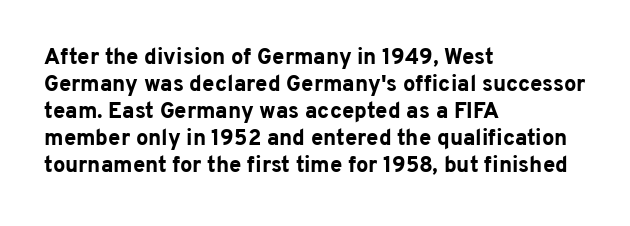
The image shows 22 px bold type, upright; set left-aligned, line spacing 1.23x, normal letter spacing, not underlined.
